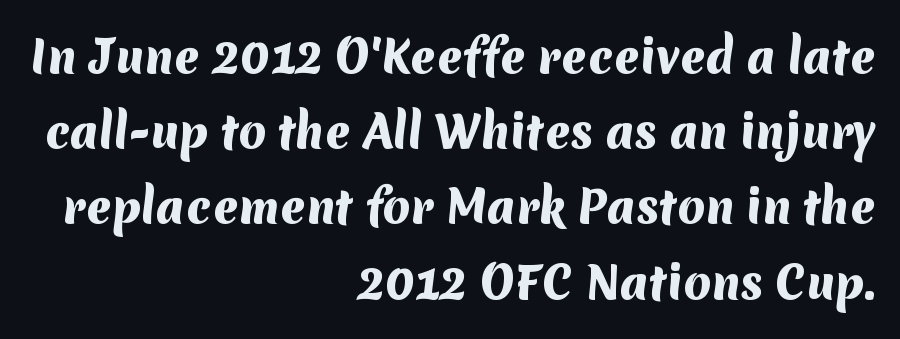
The image shows 44 px heavy sans-serif type; set right-aligned, line spacing 1.71x, normal letter spacing, not underlined; medium stroke contrast and a medium x-height.
